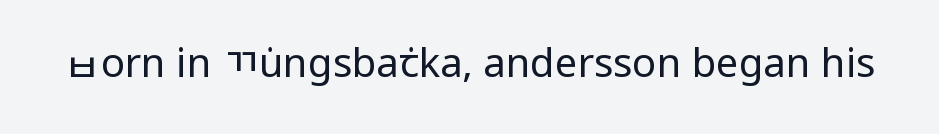
Q: Is the text bold? A: No.
Q: Is the text italic (slanted)? A: No, it is upright.
Q: Is the typeface a serif or a sans-serif typeface? A: Sans-serif.
Q: Is the text underlined? A: No.
Q: Is the spacing between letters normal or unusually wide? A: Normal.
Q: Width (condensed, normal, or wide)? A: Condensed.
Q: Stroke contrast? A: Low.
Q: x-height? A: Large.
Q: Monospaced? A: No.
